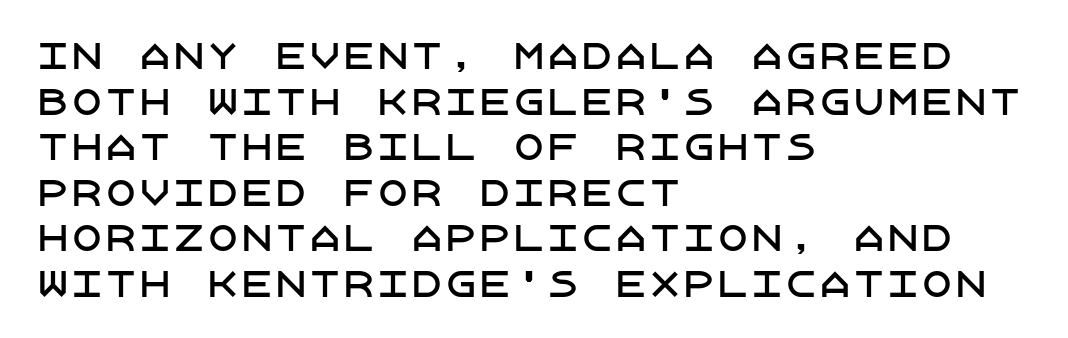
The image shows 34 px sans-serif type, upright; set left-aligned, normal line spacing (1.34x), normal letter spacing, not underlined; low stroke contrast and a large x-height.
